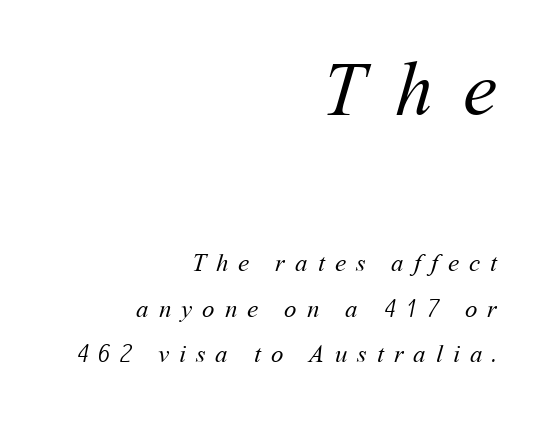
Q: Is the text bold? A: No.
Q: Is the text underlined? A: No.
Q: How is the paragraph aligned? A: Right-aligned.
Q: Is the spacing between letters normal or unusually wide? A: Unusually wide.
Q: Which block of text is set in a larger size, the first (top) or the second (bottom)? A: The first (top) one.
Q: Width (condensed, normal, or wide)? A: Normal.
Q: Stroke contrast? A: Medium.
Q: x-height? A: Medium.
Q: Monospaced? A: No.
